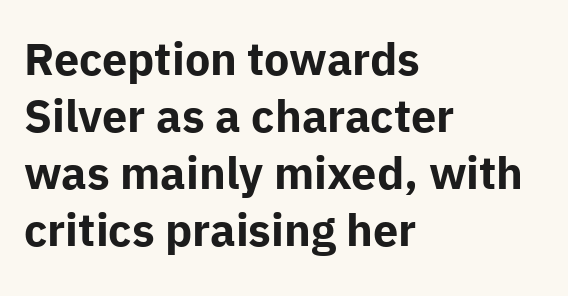
Each row of text sits above clean, open space. What weight is shown? A full bold with thick strokes. Typographically, this falls in the sans-serif category. Do the characters align in a grid? No, the font is proportional.
